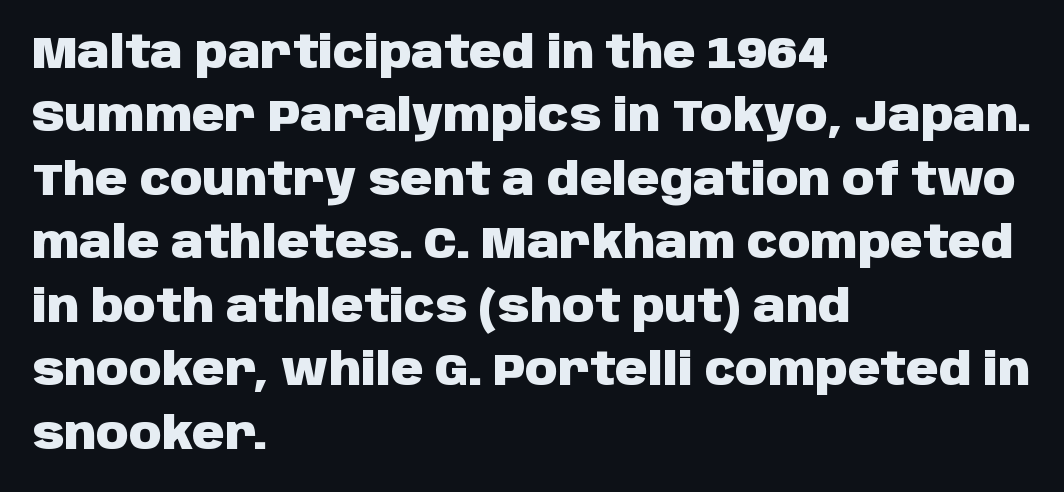
Q: Is the text bold? A: Yes.
Q: Is the text italic (slanted)? A: No, it is upright.
Q: Is the typeface a serif or a sans-serif typeface? A: Sans-serif.
Q: Is the text underlined? A: No.
Q: How is the paragraph aligned? A: Left-aligned.
Q: Is the spacing between letters normal or unusually wide? A: Normal.
Q: Is the spacing between lines tight, normal or loose? A: Normal.
Q: Width (condensed, normal, or wide)? A: Normal.
Q: Stroke contrast? A: Low.
Q: x-height? A: Large.
Q: Monospaced? A: No.
